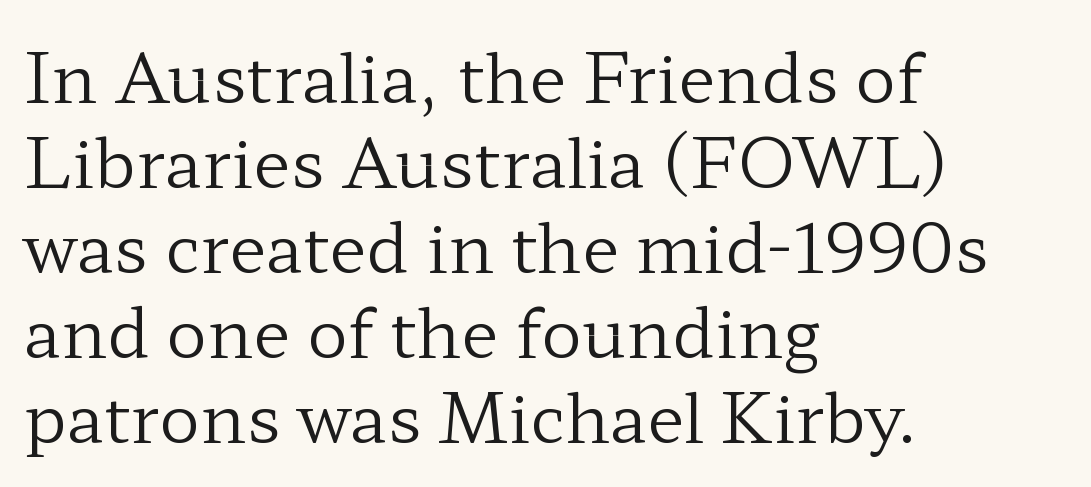
Q: Is the text bold? A: No.
Q: Is the text italic (slanted)? A: No, it is upright.
Q: Is the typeface a serif or a sans-serif typeface? A: Serif.
Q: Is the text underlined? A: No.
Q: How is the paragraph aligned? A: Left-aligned.
Q: Is the spacing between letters normal or unusually wide? A: Normal.
Q: Is the spacing between lines tight, normal or loose? A: Normal.
Q: Width (condensed, normal, or wide)? A: Wide.
Q: Stroke contrast? A: Low.
Q: x-height? A: Medium.
Q: Monospaced? A: No.
